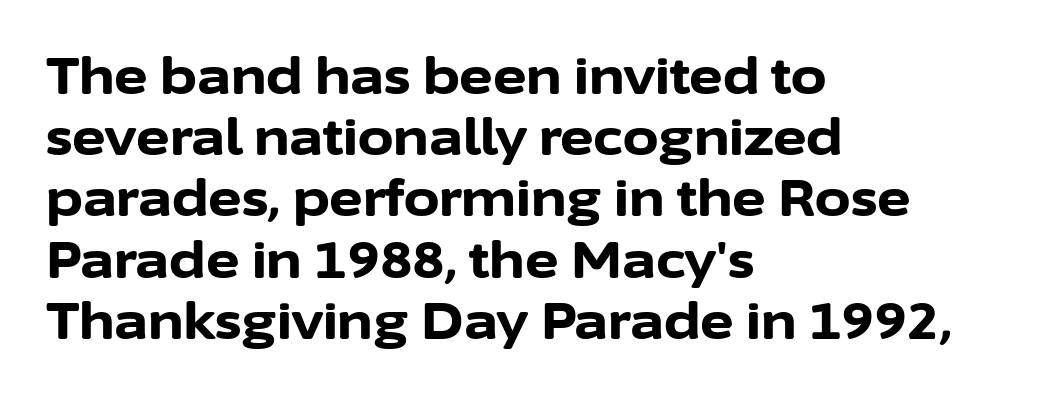
Q: Is the text bold? A: Yes.
Q: Is the text italic (slanted)? A: No, it is upright.
Q: Is the typeface a serif or a sans-serif typeface? A: Sans-serif.
Q: Is the text underlined? A: No.
Q: How is the paragraph aligned? A: Left-aligned.
Q: Is the spacing between letters normal or unusually wide? A: Normal.
Q: Width (condensed, normal, or wide)? A: Normal.
Q: Stroke contrast? A: Low.
Q: x-height? A: Medium.
Q: Monospaced? A: No.
